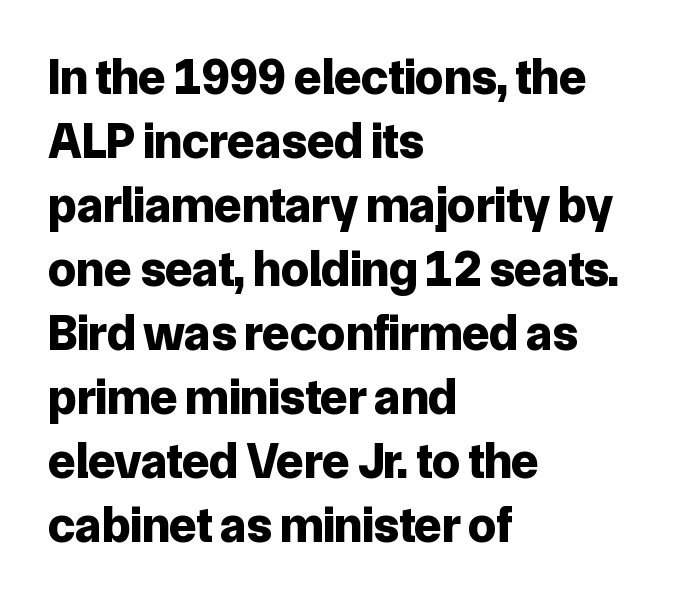
Q: Is the text bold? A: Yes.
Q: Is the text italic (slanted)? A: No, it is upright.
Q: Is the typeface a serif or a sans-serif typeface? A: Sans-serif.
Q: Is the text underlined? A: No.
Q: How is the paragraph aligned? A: Left-aligned.
Q: Is the spacing between letters normal or unusually wide? A: Normal.
Q: Is the spacing between lines tight, normal or loose? A: Normal.
Q: Width (condensed, normal, or wide)? A: Normal.
Q: Stroke contrast? A: Low.
Q: x-height? A: Medium.
Q: Monospaced? A: No.
